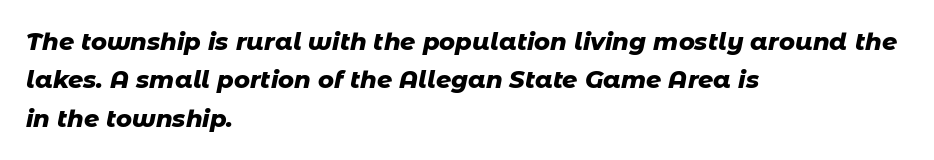
Layout note: lines flush left. The passage shown leans; its letterforms are oblique. The letters are bold, with thick, heavy strokes. Each row of text sits above clean, open space. Leading: standard. The horizontal fit of the characters is conventional and even.
